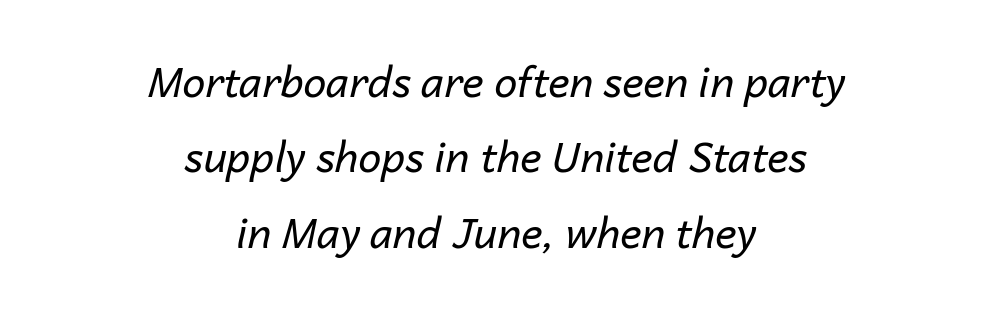
Q: Is the text bold? A: No.
Q: Is the text italic (slanted)? A: Yes, it leans right by about 14 degrees.
Q: Is the text underlined? A: No.
Q: How is the paragraph aligned? A: Centered.
Q: Is the spacing between letters normal or unusually wide? A: Normal.
Q: Width (condensed, normal, or wide)? A: Normal.
Q: Stroke contrast? A: Low.
Q: x-height? A: Medium.
Q: Monospaced? A: No.
